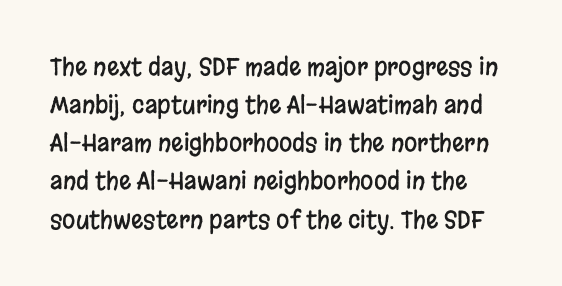
The image shows 24 px text type, upright; set normal line spacing (1.59x), normal letter spacing, not underlined.
